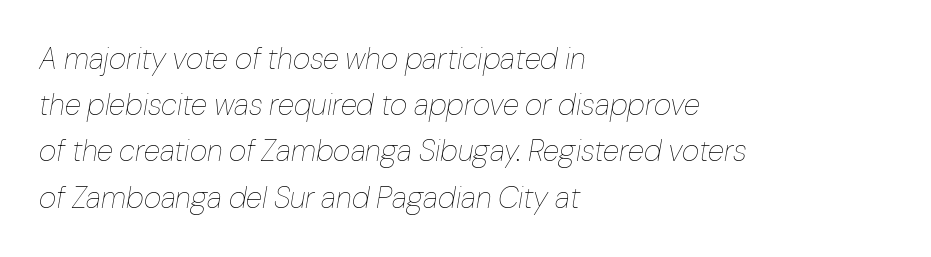
The image shows 30 px thin type, italic (leaning right); set left-aligned, normal line spacing (1.54x), normal letter spacing, not underlined; low stroke contrast and a medium x-height.
